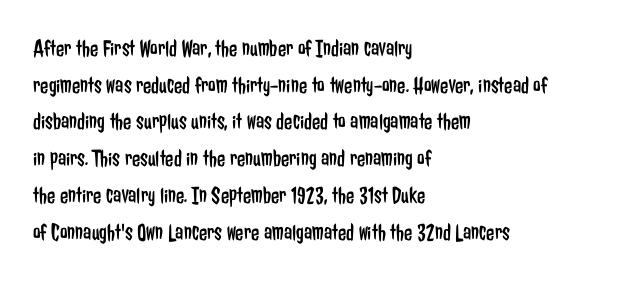
{"italic": "no", "bold": "no", "underline": "no", "align": "left", "line_spacing": "normal", "line_spacing_ratio": 1.53, "letter_spacing": "normal", "letter_spacing_em": 0.0, "glyph_px": 24}
